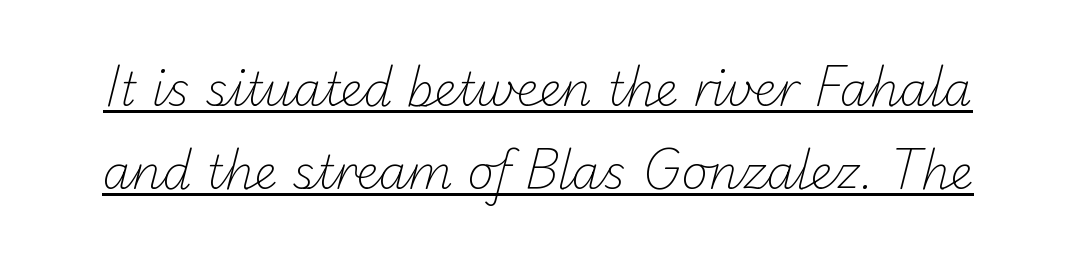
{"serif": "no", "bold": "no", "weight": "light", "width": "normal", "stroke_contrast": "low", "x_height": "small", "monospaced": "no", "underline": "yes", "line_spacing_ratio": 1.81, "letter_spacing": "normal", "letter_spacing_em": 0.0, "glyph_px": 46}
